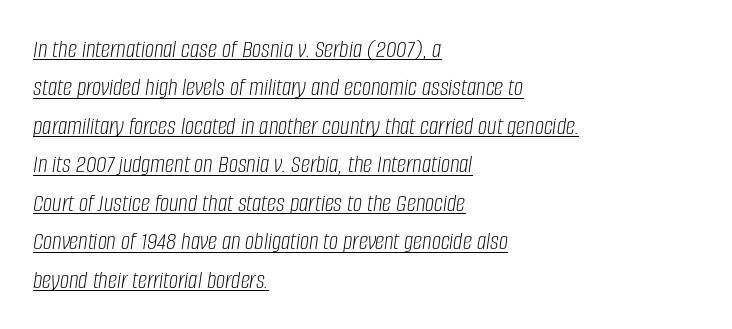
Letter spacing: default. The strokes are not fattened; the text isn't bold. A typesetter would mark this as italic. Evenly set lines give the paragraph a standard silhouette. Caption: multi-line text, flush left, ragged right. The specimen includes a rule beneath the text block's lines.
